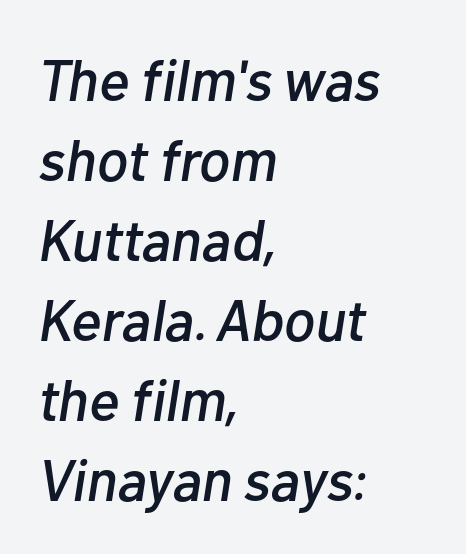
The image shows 58 px text type, italic (leaning right); set left-aligned, normal line spacing (1.38x), normal letter spacing, not underlined; low stroke contrast and a medium x-height.
